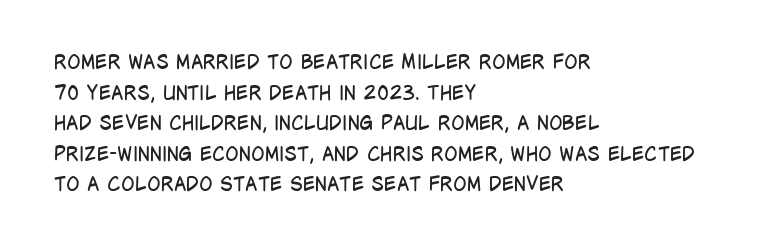
The image shows 20 px text type, upright; set left-aligned, normal line spacing (1.53x), normal letter spacing, not underlined.
